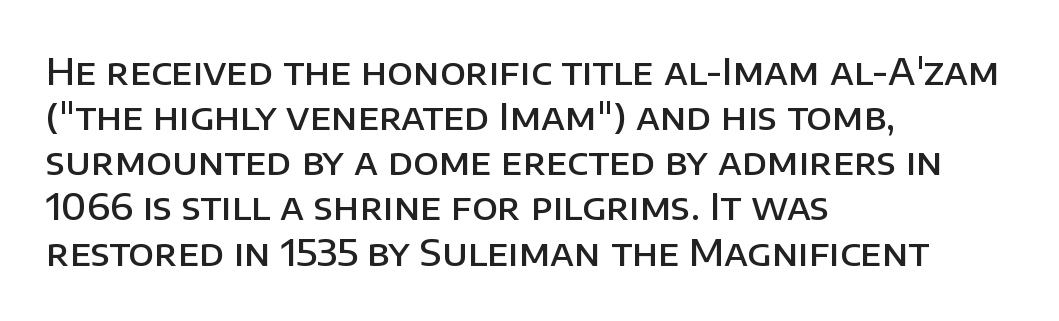
Think of a printed novel: that variable character pitch is what you see here. Where is the straight margin? On the left. Characters remain perfectly vertical along every line. Grotesque or geometric, the face here clearly has no serifs. A somewhat darkened texture: the type is semibold rather than bold.
